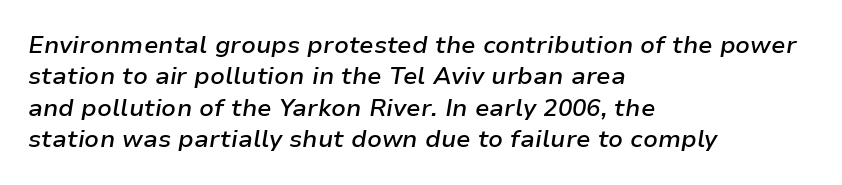
Q: Is the text bold? A: Semi-bold.
Q: Is the text italic (slanted)? A: Yes, it leans right by about 9 degrees.
Q: Is the text underlined? A: No.
Q: How is the paragraph aligned? A: Left-aligned.
Q: Is the spacing between letters normal or unusually wide? A: Normal.
Q: Is the spacing between lines tight, normal or loose? A: Normal.
